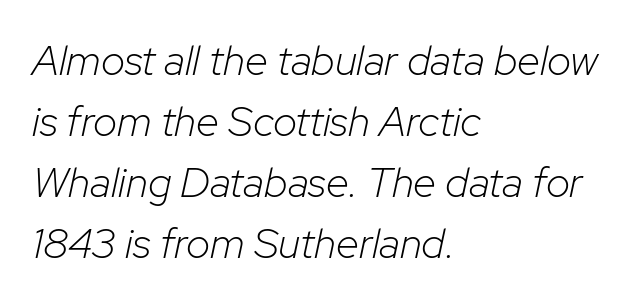
{"italic": "yes", "lean": "right", "slant_degrees": 12, "bold": "no", "weight": "light", "width": "normal", "stroke_contrast": "low", "x_height": "medium", "monospaced": "no", "underline": "no", "align": "left", "line_spacing": "normal", "line_spacing_ratio": 1.45, "letter_spacing": "normal", "letter_spacing_em": 0.0, "glyph_px": 42}
